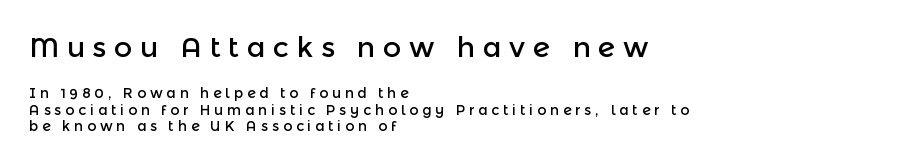
Q: Is the text italic (slanted)? A: No, it is upright.
Q: Is the typeface a serif or a sans-serif typeface? A: Sans-serif.
Q: Is the text underlined? A: No.
Q: How is the paragraph aligned? A: Left-aligned.
Q: Is the spacing between letters normal or unusually wide? A: Unusually wide.
Q: Which block of text is set in a larger size, the first (top) or the second (bottom)? A: The first (top) one.
Q: Width (condensed, normal, or wide)? A: Normal.
Q: x-height? A: Medium.
Q: Monospaced? A: No.
